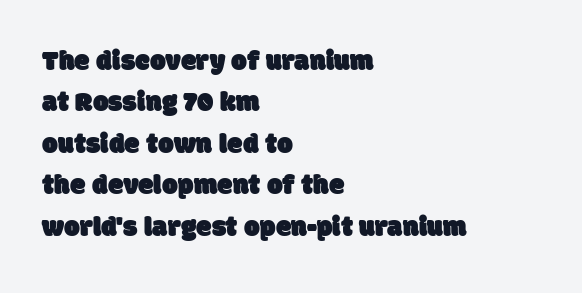
The image shows 28 px sans-serif type; set left-aligned, normal line spacing (1.48x), normal letter spacing, not underlined; low stroke contrast and a large x-height.
